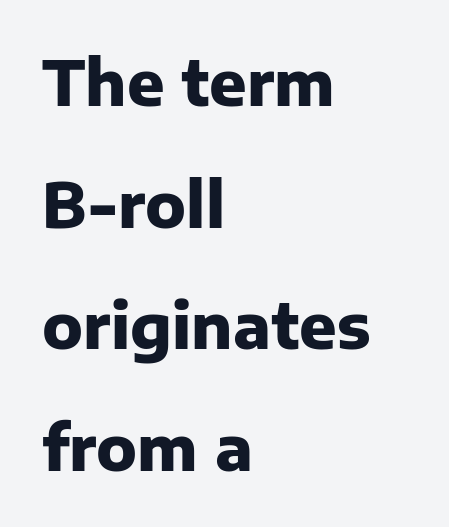
Q: Is the text bold? A: Yes.
Q: Is the text italic (slanted)? A: No, it is upright.
Q: Is the typeface a serif or a sans-serif typeface? A: Sans-serif.
Q: Is the text underlined? A: No.
Q: How is the paragraph aligned? A: Left-aligned.
Q: Is the spacing between letters normal or unusually wide? A: Normal.
Q: Is the spacing between lines tight, normal or loose? A: Loose.
Q: Width (condensed, normal, or wide)? A: Normal.
Q: Stroke contrast? A: Low.
Q: x-height? A: Medium.
Q: Monospaced? A: No.
